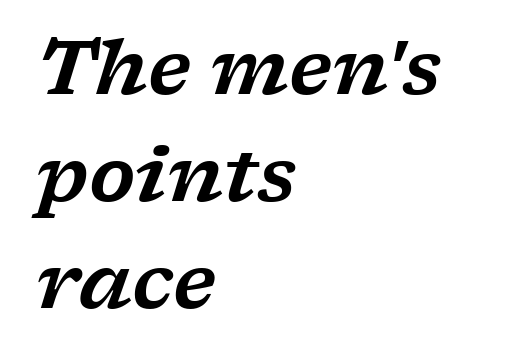
Q: Is the text italic (slanted)? A: Yes, it leans right by about 17 degrees.
Q: Is the typeface a serif or a sans-serif typeface? A: Serif.
Q: Is the text underlined? A: No.
Q: How is the paragraph aligned? A: Left-aligned.
Q: Is the spacing between letters normal or unusually wide? A: Normal.
Q: Is the spacing between lines tight, normal or loose? A: Normal.
Q: Width (condensed, normal, or wide)? A: Wide.
Q: Stroke contrast? A: Low.
Q: x-height? A: Medium.
Q: Monospaced? A: No.
